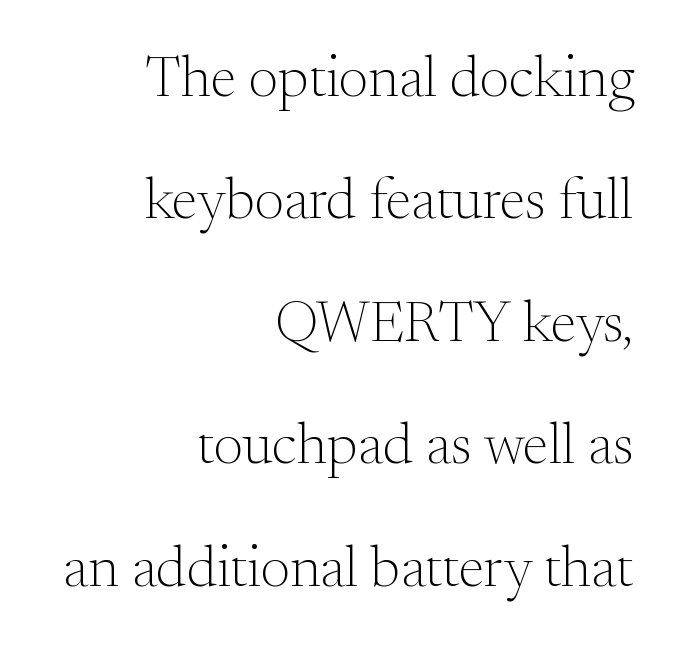
{"serif": "yes", "italic": "no", "bold": "no", "weight": "light", "width": "normal", "stroke_contrast": "medium", "x_height": "small", "monospaced": "no", "underline": "no", "align": "right", "line_spacing": "loose", "line_spacing_ratio": 2.11, "letter_spacing": "normal", "letter_spacing_em": 0.0, "glyph_px": 58}
